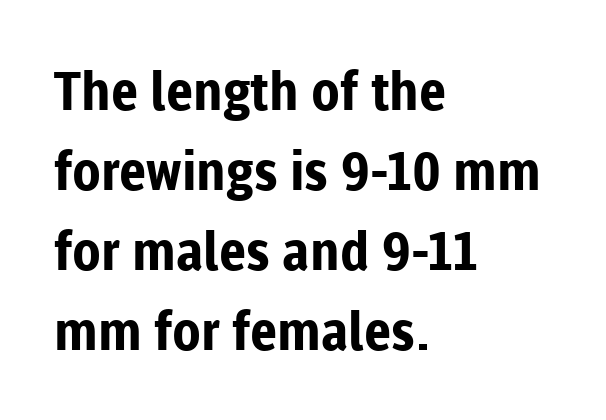
A typesetter would call this proportional, since set widths differ per character. This is heavy type, rendered in bold. These lines keep a tight, regular rhythm from letter to letter. The gap between lines stays unmarked. Reading down the column, the eye jumps a familiar distance to each next line.
